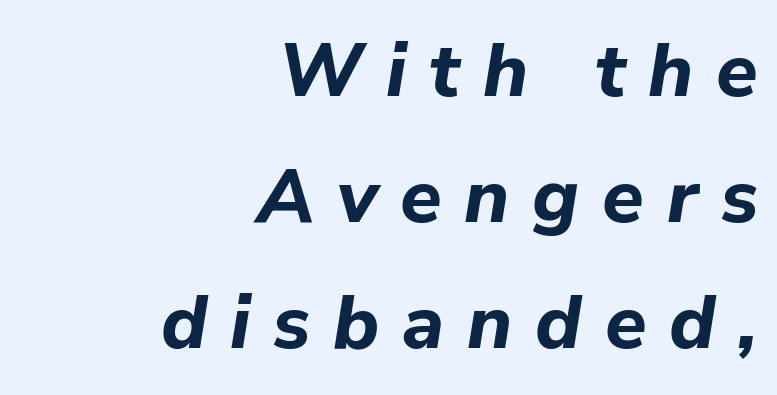
The image shows 76 px bold type, italic (leaning right); set right-aligned, normal line spacing (1.66x), unusually wide letter spacing (+0.3 em), not underlined; low stroke contrast and a medium x-height.
